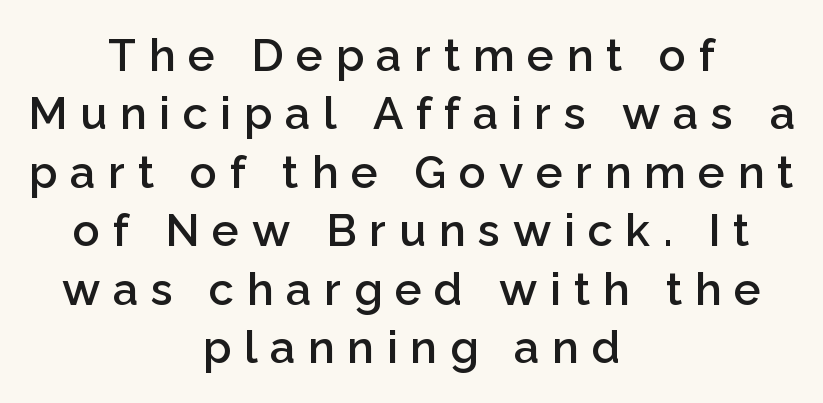
Q: Is the text bold? A: Semi-bold.
Q: Is the text italic (slanted)? A: No, it is upright.
Q: Is the typeface a serif or a sans-serif typeface? A: Sans-serif.
Q: Is the text underlined? A: No.
Q: How is the paragraph aligned? A: Centered.
Q: Is the spacing between letters normal or unusually wide? A: Unusually wide.
Q: Is the spacing between lines tight, normal or loose? A: Normal.
Q: Width (condensed, normal, or wide)? A: Normal.
Q: Stroke contrast? A: Low.
Q: x-height? A: Medium.
Q: Monospaced? A: No.
